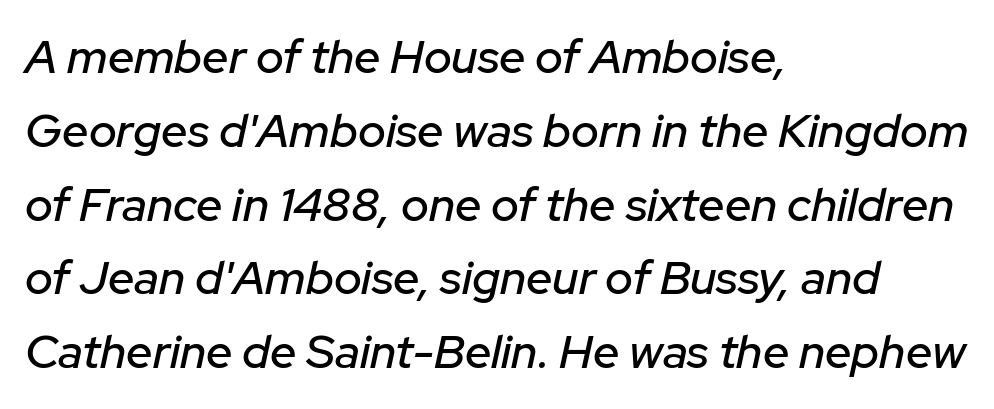
The letters sit at their default tracking, neither squeezed nor spread. There's an unmistakable incline to the writing here. Regular leading. Visually the block forms a straight wall on the left and a jagged coastline on the right. The rendering uses natural spacing where letterforms have individual widths.
